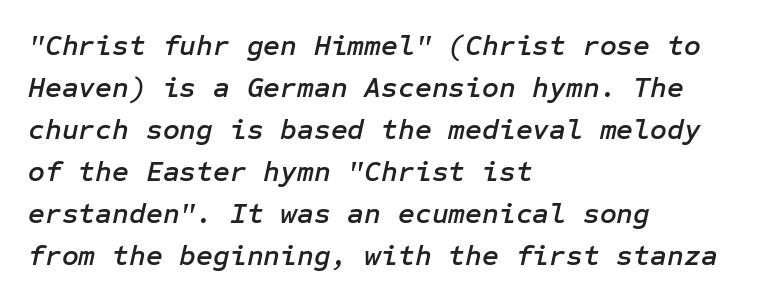
The image shows 29 px text type, italic (leaning right); set left-aligned, normal line spacing (1.45x), normal letter spacing, not underlined; low stroke contrast and a medium x-height.
